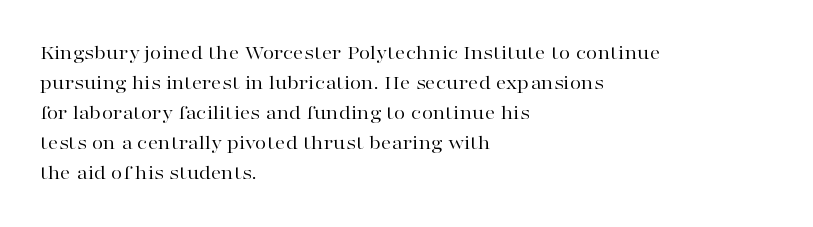
The image shows 21 px text type, upright; set left-aligned, normal line spacing (1.43x), normal letter spacing, not underlined.
